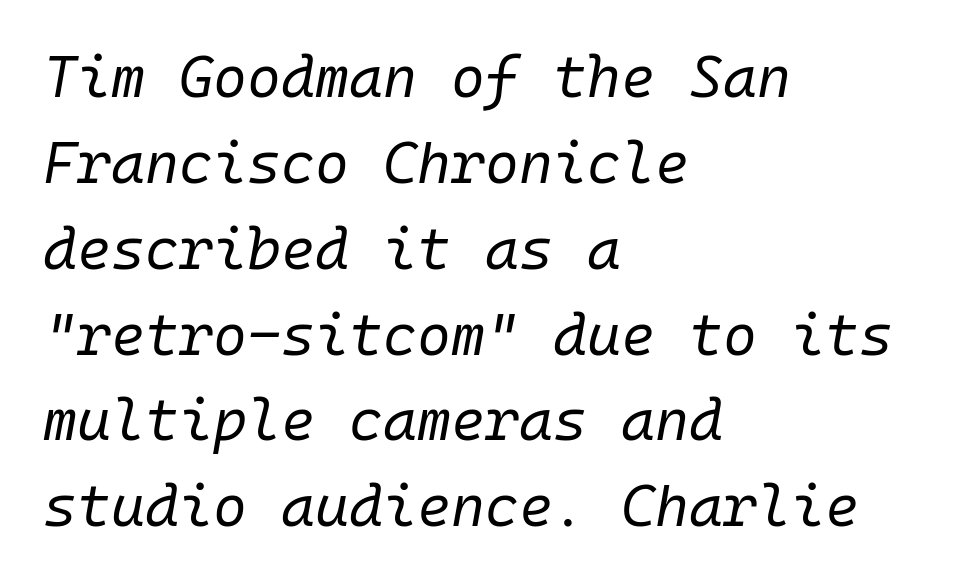
{"italic": "yes", "lean": "right", "slant_degrees": 10, "bold": "no", "weight": "regular", "width": "normal", "stroke_contrast": "low", "x_height": "medium", "monospaced": "yes", "underline": "no", "align": "left", "line_spacing": "normal", "line_spacing_ratio": 1.48, "letter_spacing": "normal", "letter_spacing_em": 0.0, "glyph_px": 58}
